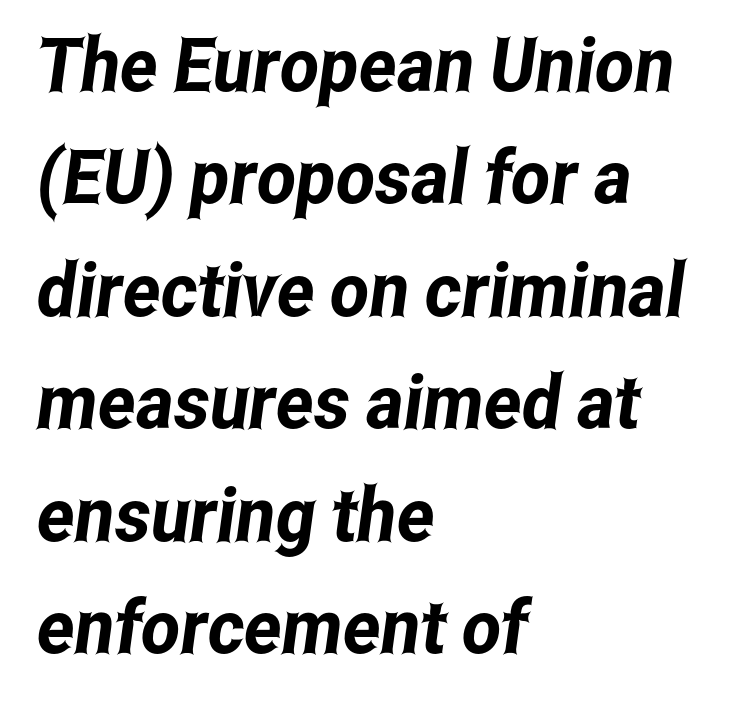
Q: Is the typeface a serif or a sans-serif typeface? A: Sans-serif.
Q: Is the text underlined? A: No.
Q: How is the paragraph aligned? A: Left-aligned.
Q: Is the spacing between letters normal or unusually wide? A: Normal.
Q: Is the spacing between lines tight, normal or loose? A: Normal.
Q: Width (condensed, normal, or wide)? A: Condensed.
Q: Stroke contrast? A: Low.
Q: x-height? A: Medium.
Q: Monospaced? A: No.
